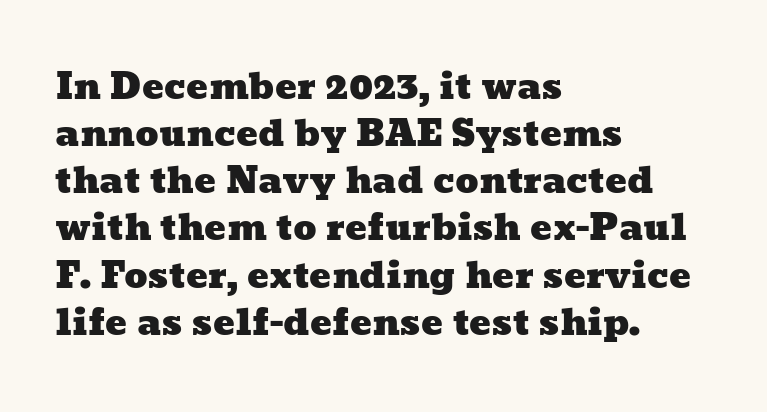
The image shows 36 px wide type; set left-aligned, normal line spacing (1.31x), normal letter spacing, not underlined; low stroke contrast and a medium x-height.
